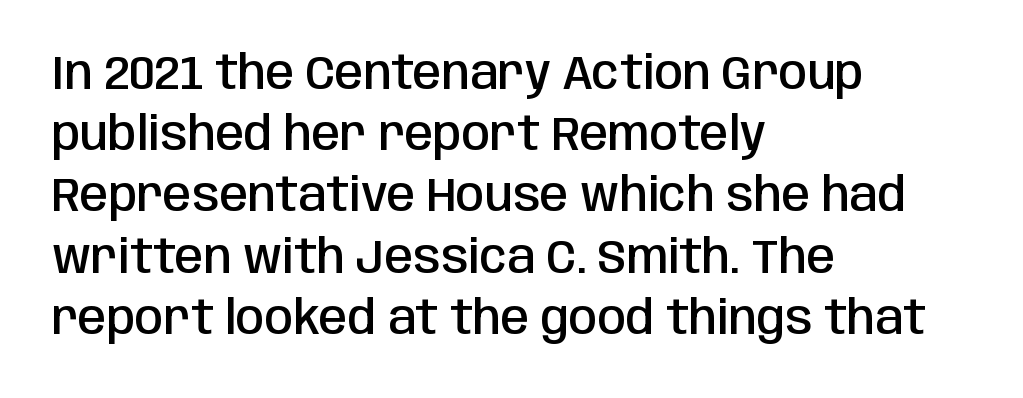
If you measured baseline to baseline, you'd find a middling distance. Honestly, the letter spacing is just normal — you wouldn't notice it. Type style note: lacks serifs. The glyphs are unaccompanied by any horizontal stroke below them. Students, this is semibold: more ink than regular, less than bold.
